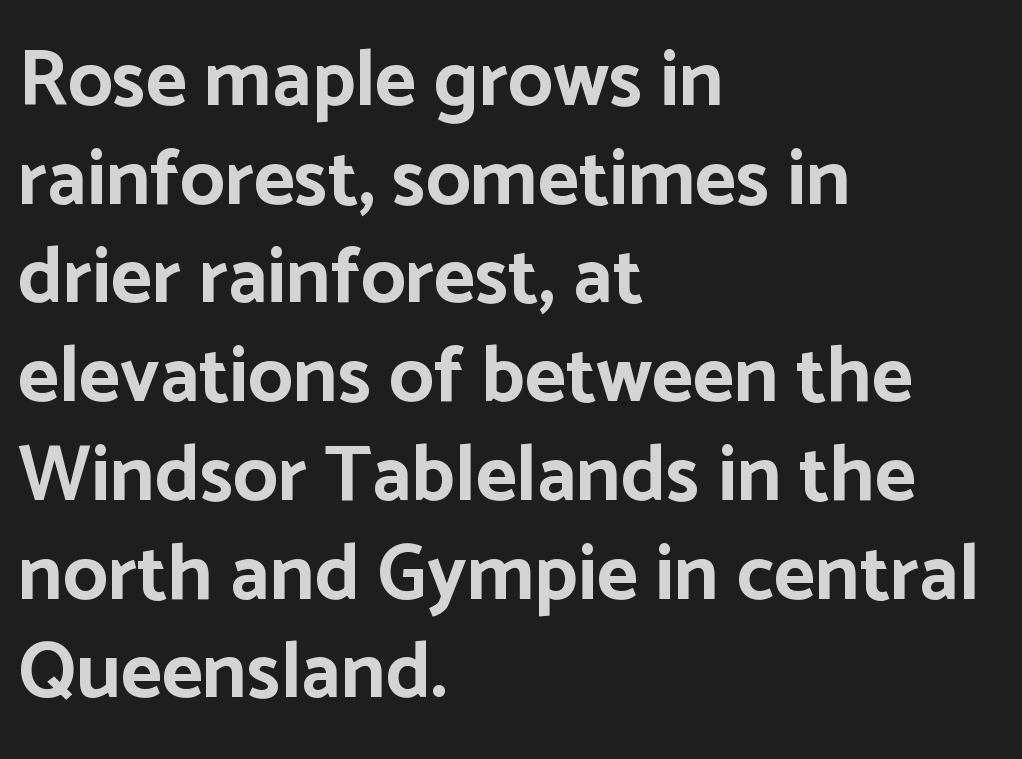
The image shows 79 px bold sans-serif type, upright; set left-aligned, normal line spacing (1.25x), normal letter spacing, not underlined; low stroke contrast and a medium x-height.
